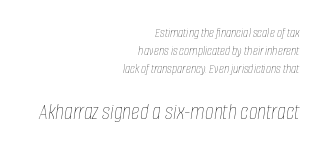
{"italic": "yes", "lean": "right", "slant_degrees": 8, "bold": "no", "underline": "no", "align": "right", "line_spacing": "normal", "line_spacing_ratio": 1.29, "letter_spacing": "normal", "letter_spacing_em": 0.0, "larger_block": "second", "size_ratio": 1.71, "glyph_px": 24}
